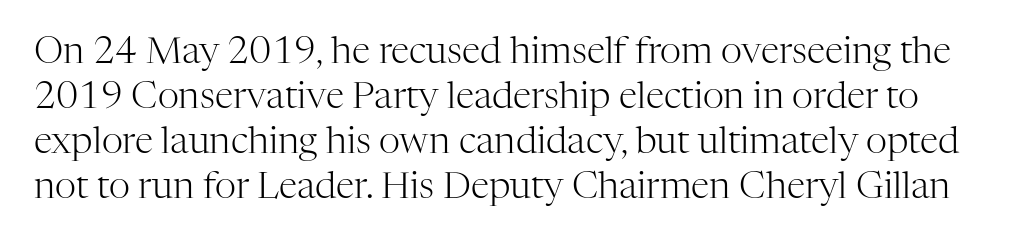
{"serif": "yes", "italic": "no", "bold": "no", "weight": "light", "width": "normal", "stroke_contrast": "high", "x_height": "medium", "monospaced": "no", "underline": "no", "line_spacing_ratio": 1.22, "letter_spacing": "normal", "letter_spacing_em": 0.0, "glyph_px": 37}
